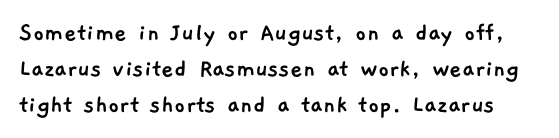
Does the leading feel generous? No, just average. Rule under the text: the space is simply empty. Tracking here is standard; glyphs follow each other at the usual distance.
